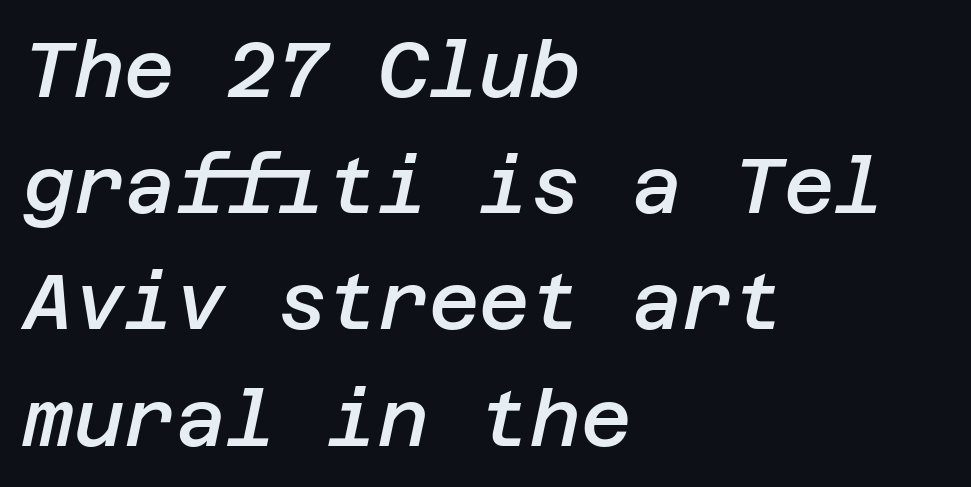
{"italic": "yes", "lean": "right", "slant_degrees": 12, "bold": "semi", "weight": "semibold", "width": "normal", "stroke_contrast": "low", "x_height": "large", "underline": "no", "align": "left", "line_spacing": "normal", "line_spacing_ratio": 1.49, "letter_spacing": "normal", "letter_spacing_em": 0.0, "glyph_px": 78}
